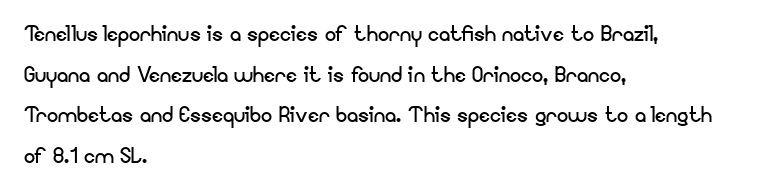
Regarding serifs, this sample does without them. These lines keep a tight, regular rhythm from letter to letter. Do the letters lean? They stand straight. The text block is weighted toward the left margin, trailing off unevenly rightward. The passage shown is not underscored anywhere.
